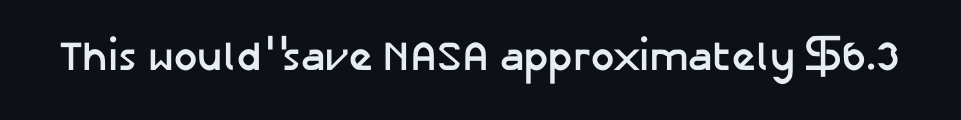
Q: Is the text bold? A: Yes.
Q: Is the text italic (slanted)? A: No, it is upright.
Q: Is the typeface a serif or a sans-serif typeface? A: Sans-serif.
Q: Is the text underlined? A: No.
Q: Is the spacing between letters normal or unusually wide? A: Normal.
Q: Width (condensed, normal, or wide)? A: Normal.
Q: Stroke contrast? A: Low.
Q: x-height? A: Medium.
Q: Monospaced? A: No.
